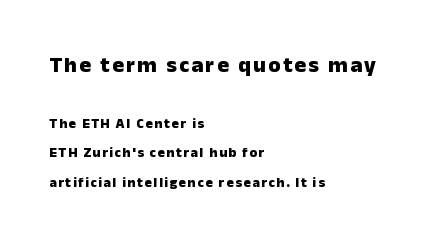
The lines are spread far apart with generous leading. The passage shown begins with its larger block and ends with its smaller one. Is the block centered? No — it sits flush against the left margin. In terms of posture, this sample is upright. Plain, unruled lines of type.
